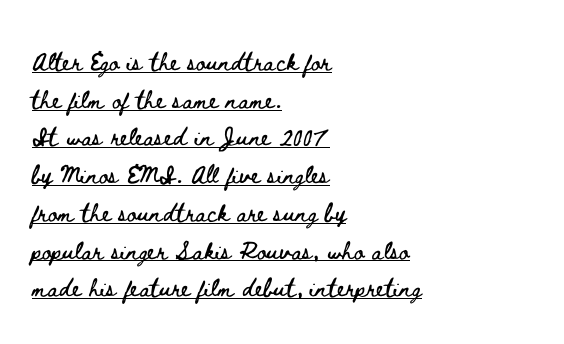
Q: Is the text italic (slanted)? A: Yes.
Q: Is the text underlined? A: Yes.
Q: How is the paragraph aligned? A: Left-aligned.
Q: Is the spacing between letters normal or unusually wide? A: Normal.
Q: Is the spacing between lines tight, normal or loose? A: Normal.
